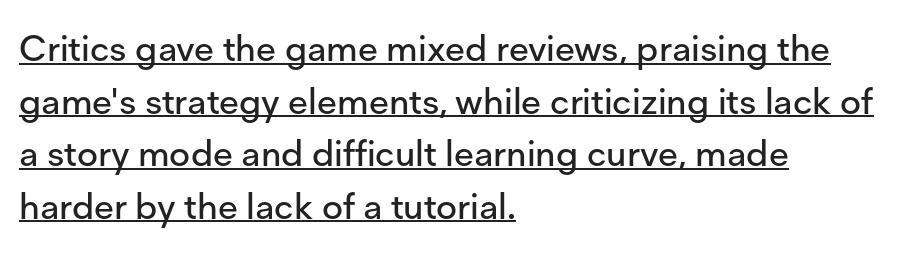
Unlike a traditional serif, this face leaves its strokes unadorned. Where is the straight margin? On the left. Words appear dense and cohesive because spacing is normal. This block has exactly the height ordinary leading produces.
